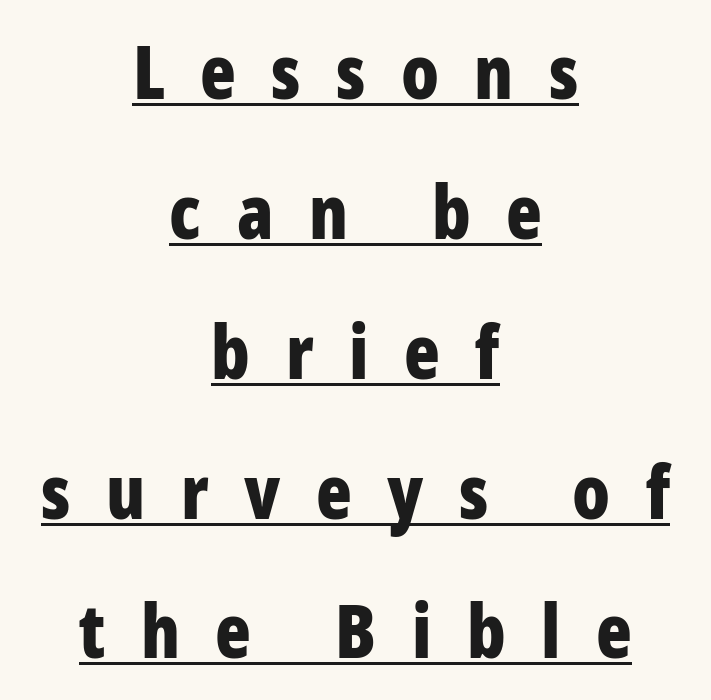
{"serif": "no", "italic": "no", "bold": "yes", "weight": "bold", "width": "condensed", "stroke_contrast": "low", "x_height": "medium", "monospaced": "no", "underline": "yes", "align": "center", "line_spacing_ratio": 1.89, "letter_spacing": "wide", "letter_spacing_em": 0.48, "glyph_px": 74}
